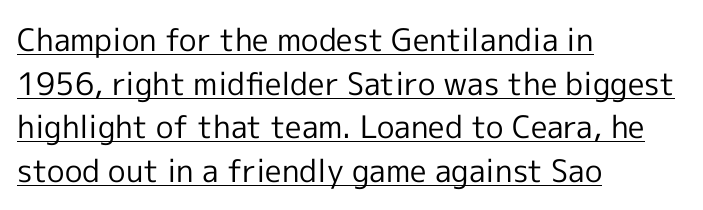
Q: Is the text bold? A: No.
Q: Is the text italic (slanted)? A: No, it is upright.
Q: Is the typeface a serif or a sans-serif typeface? A: Sans-serif.
Q: Is the text underlined? A: Yes.
Q: How is the paragraph aligned? A: Left-aligned.
Q: Is the spacing between letters normal or unusually wide? A: Normal.
Q: Is the spacing between lines tight, normal or loose? A: Normal.
Q: Width (condensed, normal, or wide)? A: Normal.
Q: x-height? A: Medium.
Q: Monospaced? A: No.
